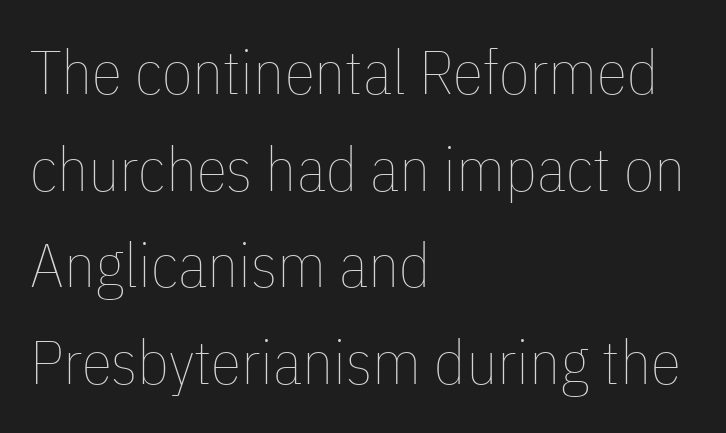
Characters follow at the spacing the type designer built in. Regarding leading, the lines here are spaced in the standard way. The letterforms sit at book weight or below. The string is rendered with underlining switched off. Note the varied advance widths — an 'i' is clearly narrower than an 'm'.
